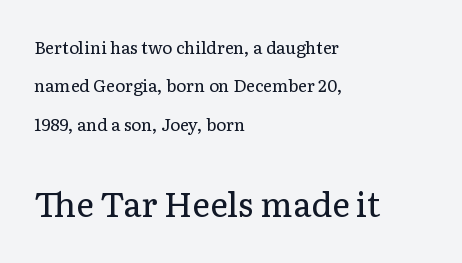
{"serif": "yes", "italic": "no", "bold": "no", "weight": "regular", "width": "normal", "stroke_contrast": "low", "x_height": "medium", "monospaced": "no", "underline": "no", "align": "left", "line_spacing": "loose", "line_spacing_ratio": 2.26, "letter_spacing": "normal", "letter_spacing_em": 0.0, "larger_block": "second", "size_ratio": 2.0, "glyph_px": 34}
